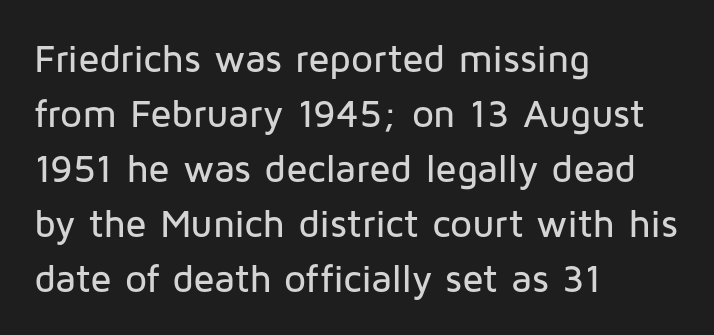
Note the varied advance widths — an 'i' is clearly narrower than an 'm'. The letterforms sit shoulder to shoulder at normal distance. Compared with a centered layout, this one pins lines to the left instead. The words here are not underlined.
